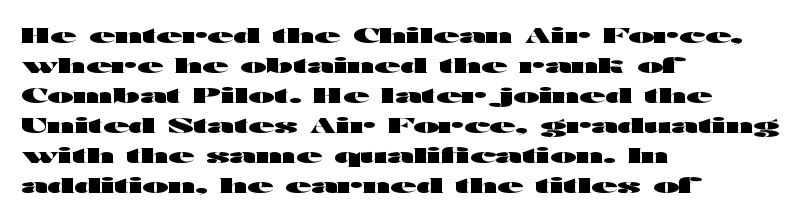
The font's upright variant was chosen for this text. These lines keep a tight, regular rhythm from letter to letter. Notice how thick the strokes are: this is what a full bold looks like. These lines sit exactly where default settings would place them.
